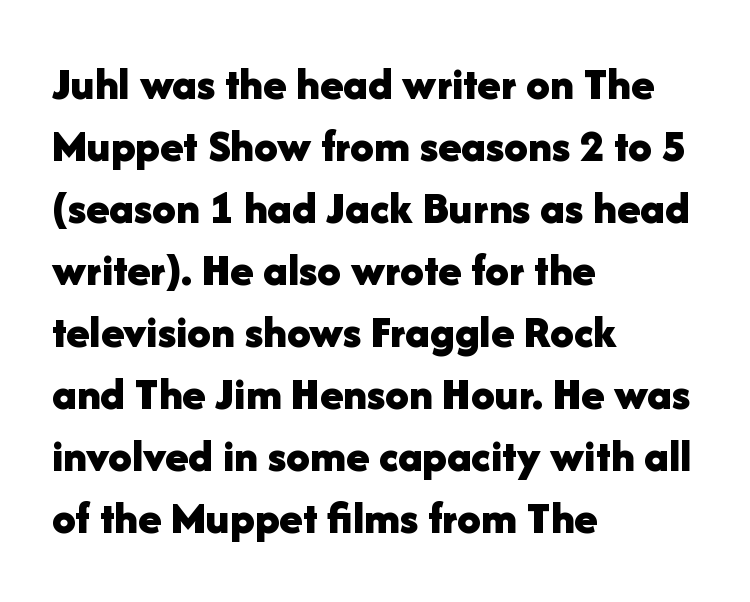
Reading down the block, your eye returns to a fixed left position each line. This is heavy type, rendered in bold. Descender tails drop into unmarked territory. Successive baselines arrive at the customary interval.
